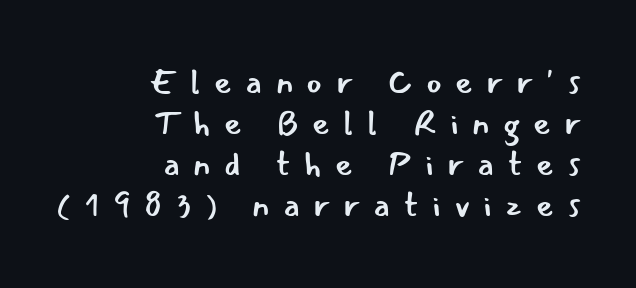
Q: Is the text bold? A: No.
Q: Is the text italic (slanted)? A: No, it is upright.
Q: Is the typeface a serif or a sans-serif typeface? A: Sans-serif.
Q: Is the text underlined? A: No.
Q: How is the paragraph aligned? A: Right-aligned.
Q: Is the spacing between letters normal or unusually wide? A: Unusually wide.
Q: Width (condensed, normal, or wide)? A: Normal.
Q: Stroke contrast? A: Low.
Q: x-height? A: Small.
Q: Monospaced? A: No.
